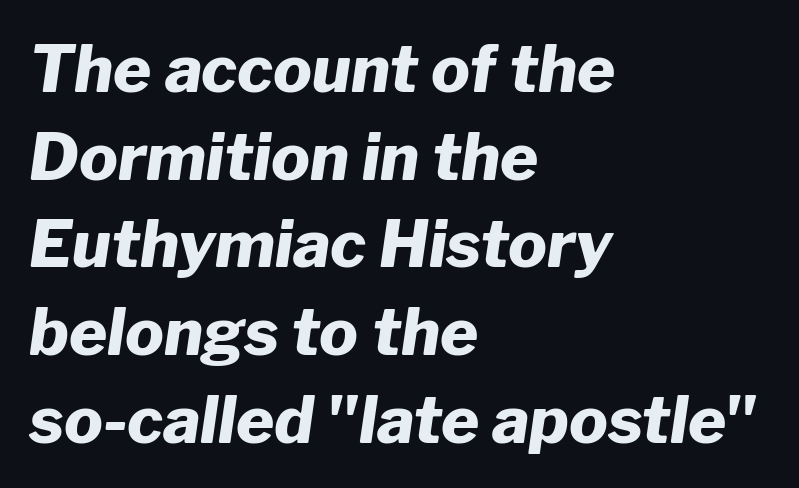
{"italic": "yes", "lean": "right", "slant_degrees": 8, "bold": "yes", "weight": "heavy", "width": "normal", "stroke_contrast": "low", "x_height": "medium", "monospaced": "no", "underline": "no", "align": "left", "line_spacing": "normal", "line_spacing_ratio": 1.35, "letter_spacing": "normal", "letter_spacing_em": 0.0, "glyph_px": 65}
